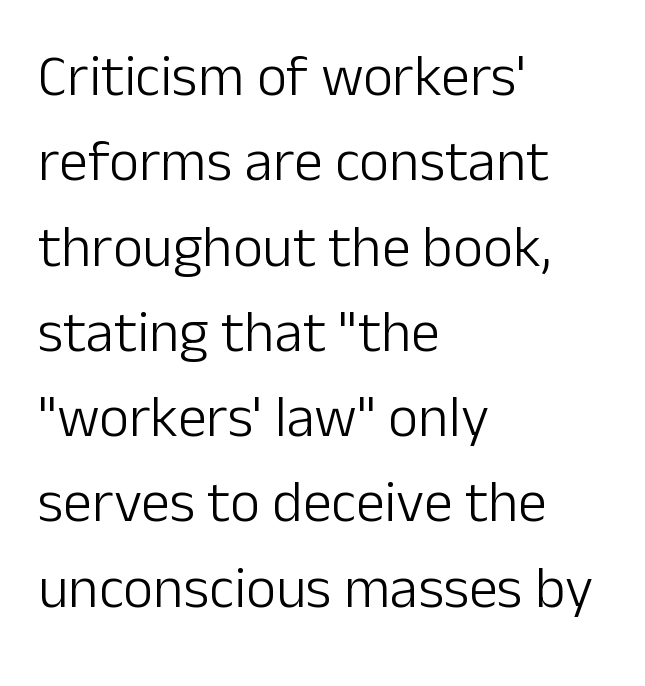
The image shows 58 px light sans-serif type, upright; set left-aligned, normal line spacing (1.47x), normal letter spacing, not underlined; low stroke contrast and a medium x-height.
